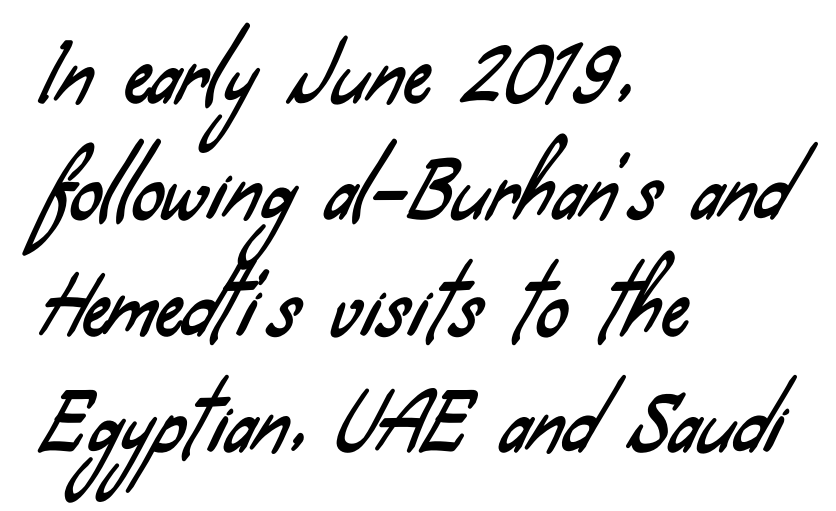
The image shows 77 px condensed sans-serif type; set left-aligned, normal line spacing (1.51x), normal letter spacing, not underlined; low stroke contrast and a small x-height.
